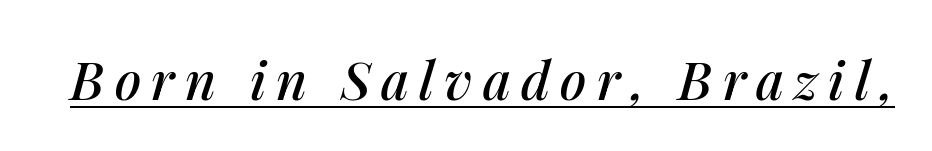
Q: Is the text italic (slanted)? A: Yes, it leans right by about 14 degrees.
Q: Is the text underlined? A: Yes.
Q: Width (condensed, normal, or wide)? A: Normal.
Q: Stroke contrast? A: Medium.
Q: x-height? A: Medium.
Q: Monospaced? A: No.
